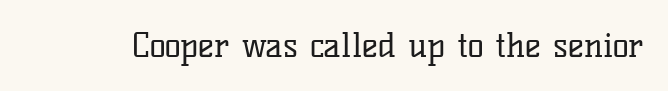
The image shows 34 px regular-weight serif type, upright; set normal letter spacing, not underlined; low stroke contrast and a medium x-height.
